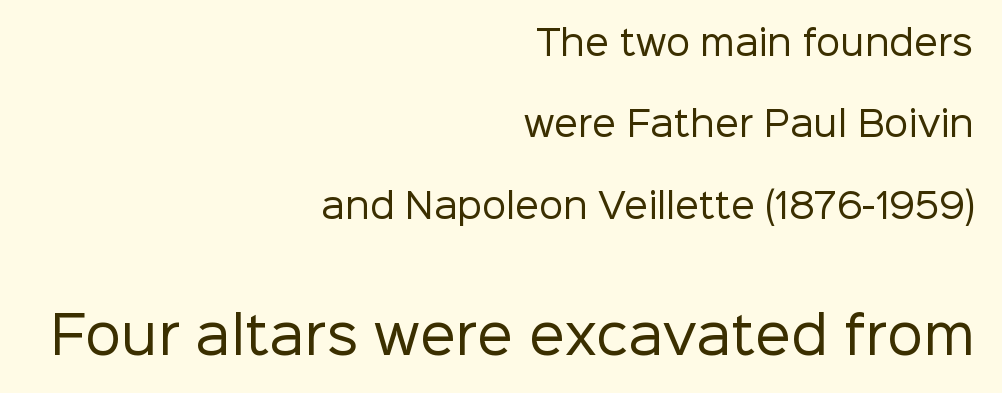
Q: Is the text bold? A: No.
Q: Is the text italic (slanted)? A: No, it is upright.
Q: Is the typeface a serif or a sans-serif typeface? A: Sans-serif.
Q: Is the text underlined? A: No.
Q: How is the paragraph aligned? A: Right-aligned.
Q: Is the spacing between letters normal or unusually wide? A: Normal.
Q: Is the spacing between lines tight, normal or loose? A: Loose.
Q: Which block of text is set in a larger size, the first (top) or the second (bottom)? A: The second (bottom) one.
Q: Width (condensed, normal, or wide)? A: Normal.
Q: Stroke contrast? A: Low.
Q: x-height? A: Medium.
Q: Monospaced? A: No.
